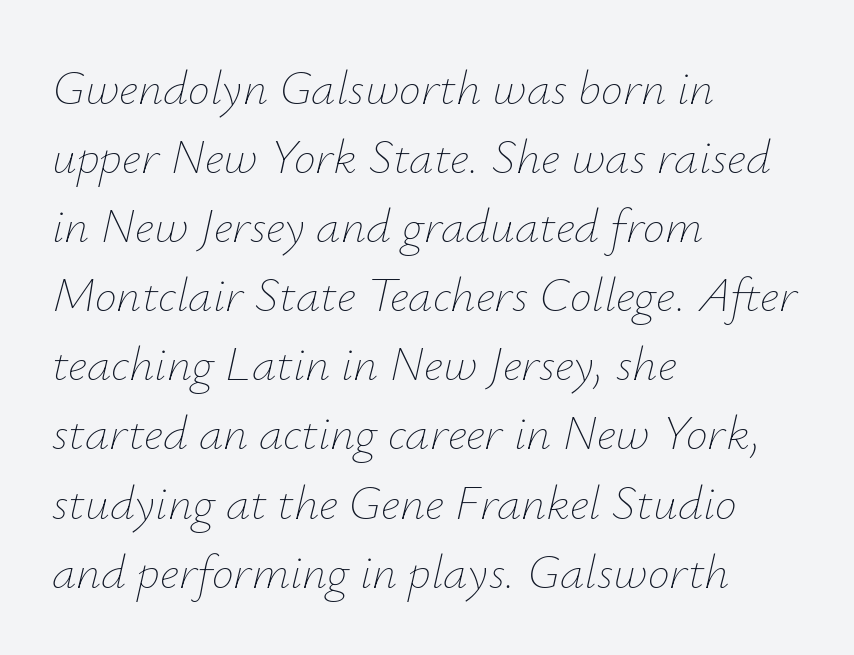
Q: Is the text bold? A: No.
Q: Is the text italic (slanted)? A: Yes, it leans right by about 12 degrees.
Q: Is the text underlined? A: No.
Q: How is the paragraph aligned? A: Left-aligned.
Q: Is the spacing between letters normal or unusually wide? A: Normal.
Q: Is the spacing between lines tight, normal or loose? A: Normal.
Q: Width (condensed, normal, or wide)? A: Normal.
Q: Stroke contrast? A: Low.
Q: x-height? A: Small.
Q: Monospaced? A: No.
